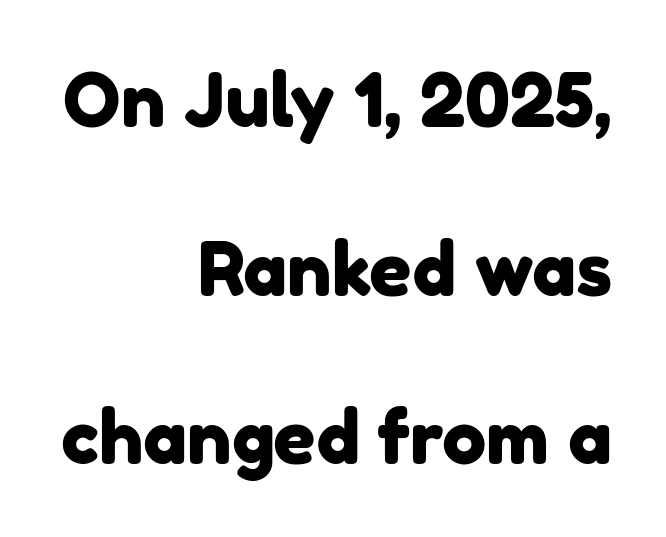
Is this a fixed-width face? No — the glyphs have proportional, varying widths. Spacing between characters is what you'd get straight out of the box. The space directly below the letters is spotless. Line spacing here is loose. One-word summary of the alignment: right.
